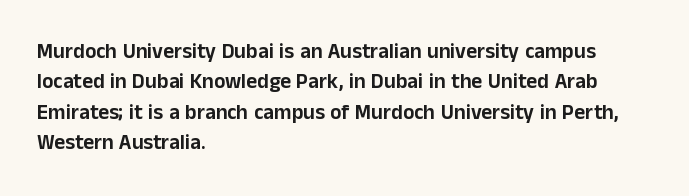
{"italic": "no", "underline": "no", "align": "left", "line_spacing": "normal", "line_spacing_ratio": 1.45, "letter_spacing": "normal", "letter_spacing_em": 0.0, "glyph_px": 21}
